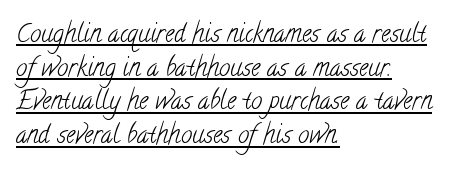
The image shows 25 px text type; set left-aligned, normal line spacing (1.35x), normal letter spacing, underlined.
